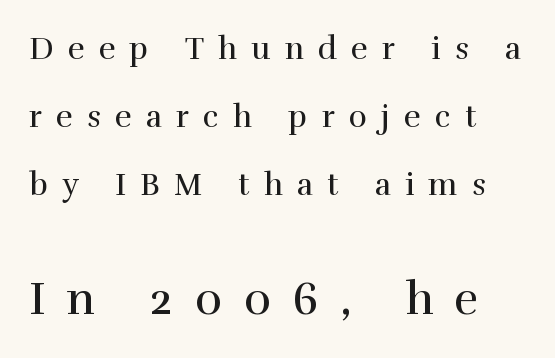
The image shows 46 px regular-weight serif type, upright; set left-aligned, loose line spacing (2.2x), unusually wide letter spacing (+0.46 em), not underlined; the second (bottom) block is 1.48x larger; a medium x-height.
